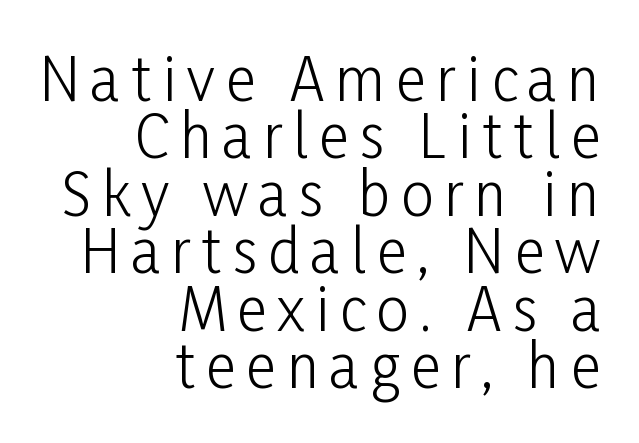
Q: Is the text bold? A: No.
Q: Is the text italic (slanted)? A: No, it is upright.
Q: Is the typeface a serif or a sans-serif typeface? A: Sans-serif.
Q: Is the text underlined? A: No.
Q: How is the paragraph aligned? A: Right-aligned.
Q: Is the spacing between lines tight, normal or loose? A: Tight.
Q: Width (condensed, normal, or wide)? A: Condensed.
Q: Stroke contrast? A: Low.
Q: x-height? A: Medium.
Q: Monospaced? A: No.
